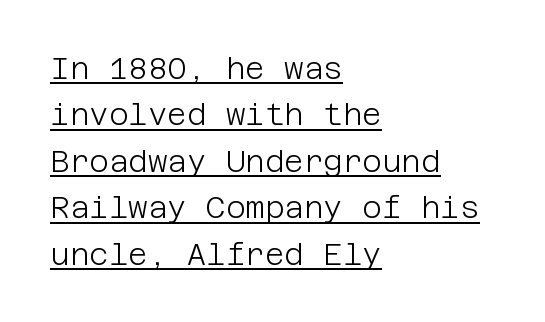
{"serif": "no", "italic": "no", "bold": "no", "weight": "light", "width": "normal", "stroke_contrast": "low", "x_height": "large", "underline": "yes", "align": "left", "line_spacing": "normal", "line_spacing_ratio": 1.55, "letter_spacing": "normal", "letter_spacing_em": 0.0, "glyph_px": 30}
